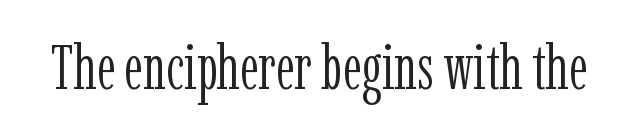
Check under the words: just untouched page. The rendering uses natural spacing where letterforms have individual widths. In terms of letterform style, serifs are clearly present. The passage shown is not bold in any degree. Nothing unusual about the tracking: characters are spaced as the font intends.
